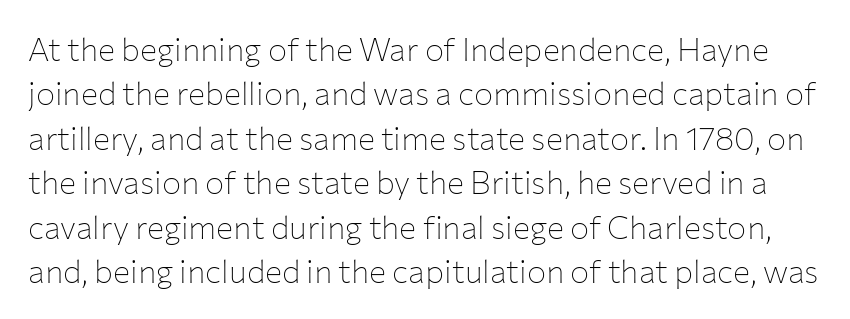
Nope, no serifs anywhere on these letters. Nothing heavy about these letters — not bold at all. Character widths vary here, with narrow letters taking less room than wide ones. Glyph-to-glyph distance matches everyday printed text. Rendered with straight, roman letterforms. The passage shown stacks its lines at a standard gap.
